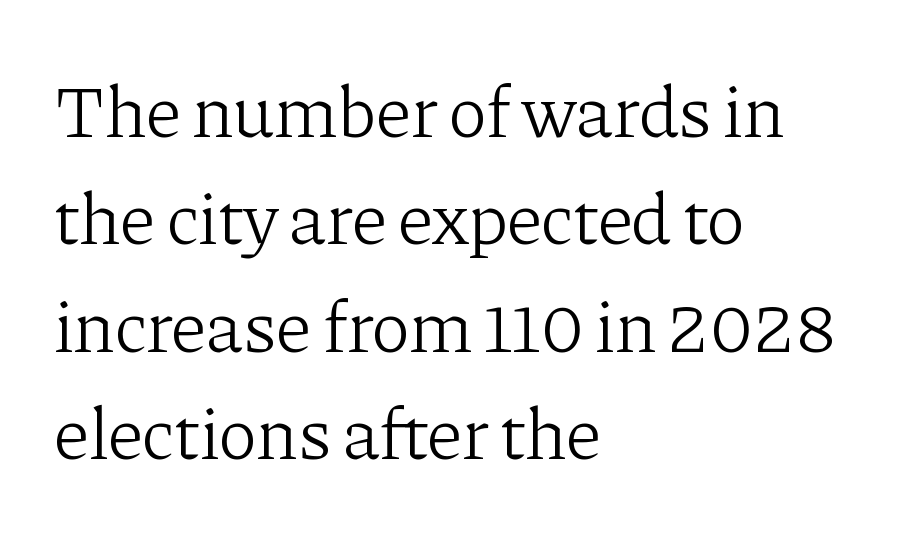
Q: Is the text bold? A: No.
Q: Is the text italic (slanted)? A: No, it is upright.
Q: Is the typeface a serif or a sans-serif typeface? A: Serif.
Q: Is the text underlined? A: No.
Q: How is the paragraph aligned? A: Left-aligned.
Q: Is the spacing between letters normal or unusually wide? A: Normal.
Q: Is the spacing between lines tight, normal or loose? A: Normal.
Q: Width (condensed, normal, or wide)? A: Normal.
Q: Stroke contrast? A: Low.
Q: x-height? A: Medium.
Q: Monospaced? A: No.
